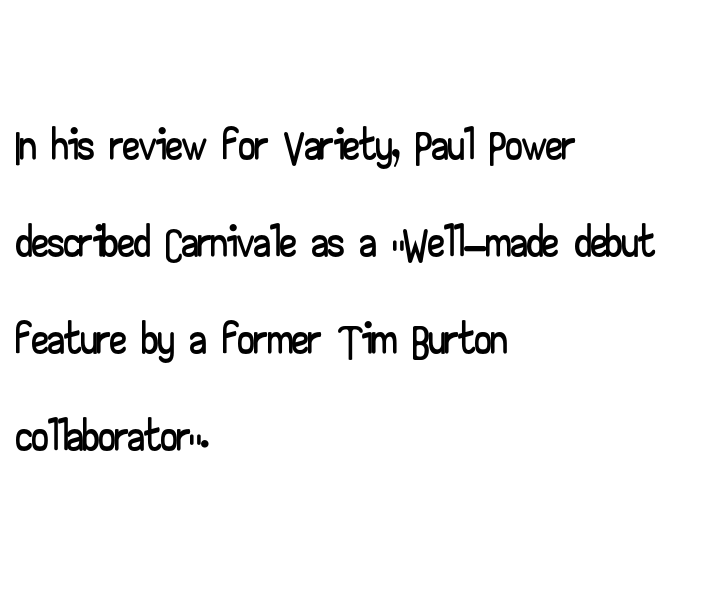
The image shows 66 px wide sans-serif type, upright; set left-aligned, normal line spacing (1.47x), normal letter spacing, not underlined; low stroke contrast and a small x-height.
